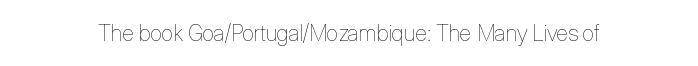
Q: Is the text bold? A: No.
Q: Is the text italic (slanted)? A: No, it is upright.
Q: Is the text underlined? A: No.
Q: Is the spacing between letters normal or unusually wide? A: Normal.
